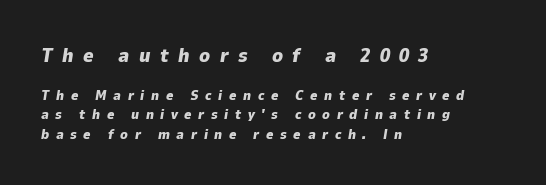
The image shows 20 px bold type, italic (leaning right); set left-aligned, normal line spacing (1.39x), unusually wide letter spacing (+0.47 em), not underlined; the first (top) block is 1.43x larger.
